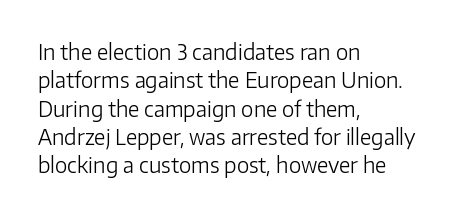
Evenly set lines give the paragraph a standard silhouette. Students, note that the glyphs here touch the page at normal intervals. In terms of posture, this sample is upright. Typeset ragged right — the left edge is the straight one.
